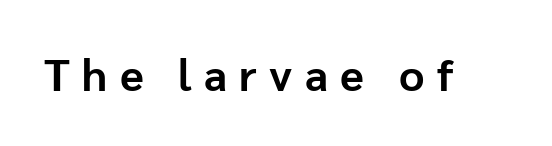
Q: Is the text bold? A: Yes.
Q: Is the text italic (slanted)? A: No, it is upright.
Q: Is the typeface a serif or a sans-serif typeface? A: Sans-serif.
Q: Is the text underlined? A: No.
Q: Is the spacing between letters normal or unusually wide? A: Unusually wide.
Q: Width (condensed, normal, or wide)? A: Normal.
Q: Stroke contrast? A: Low.
Q: x-height? A: Medium.
Q: Monospaced? A: No.
